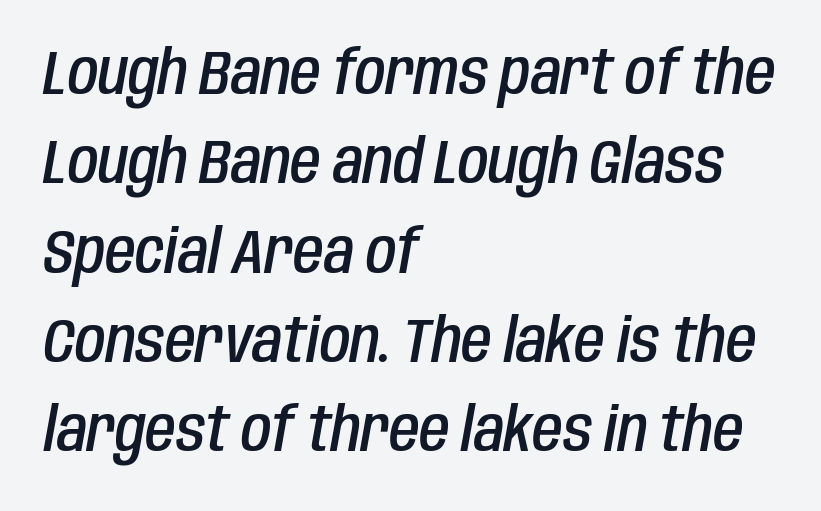
{"italic": "yes", "lean": "right", "slant_degrees": 10, "bold": "semi", "weight": "semibold", "width": "condensed", "stroke_contrast": "low", "x_height": "large", "monospaced": "no", "underline": "no", "align": "left", "line_spacing": "normal", "line_spacing_ratio": 1.44, "letter_spacing": "normal", "letter_spacing_em": 0.0, "glyph_px": 62}
